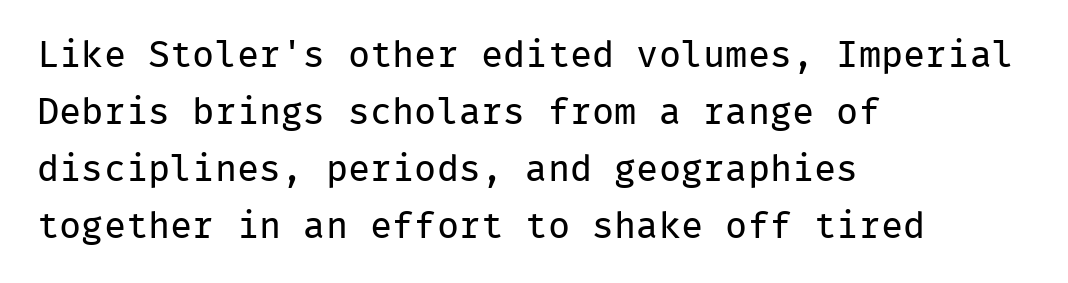
{"serif": "no", "italic": "no", "bold": "no", "weight": "regular", "width": "normal", "stroke_contrast": "low", "x_height": "medium", "monospaced": "yes", "underline": "no", "align": "left", "line_spacing": "normal", "line_spacing_ratio": 1.54, "letter_spacing": "normal", "letter_spacing_em": 0.0, "glyph_px": 37}
